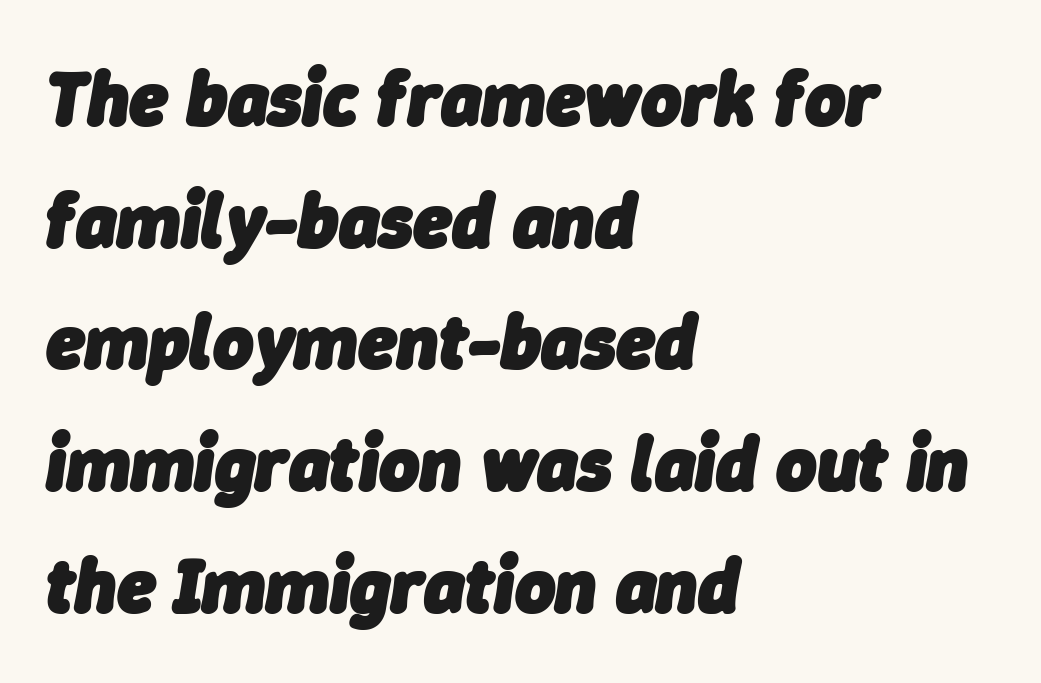
The ragged edge is on the right, which tells us the setting is flush left. The space directly below the letters is spotless. The passage shown leans; its letterforms are oblique. No extra tracking has been applied to these lines. The passage shown is typed in a proportional face where columns would drift. Successive baselines arrive at the customary interval.
